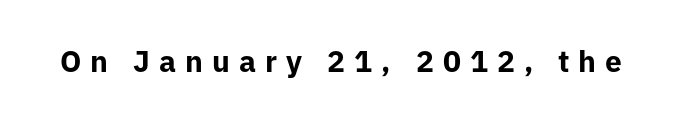
Q: Is the text bold? A: Yes.
Q: Is the text italic (slanted)? A: No, it is upright.
Q: Is the typeface a serif or a sans-serif typeface? A: Sans-serif.
Q: Is the text underlined? A: No.
Q: Is the spacing between letters normal or unusually wide? A: Unusually wide.
Q: Width (condensed, normal, or wide)? A: Normal.
Q: Stroke contrast? A: Low.
Q: x-height? A: Medium.
Q: Monospaced? A: No.
